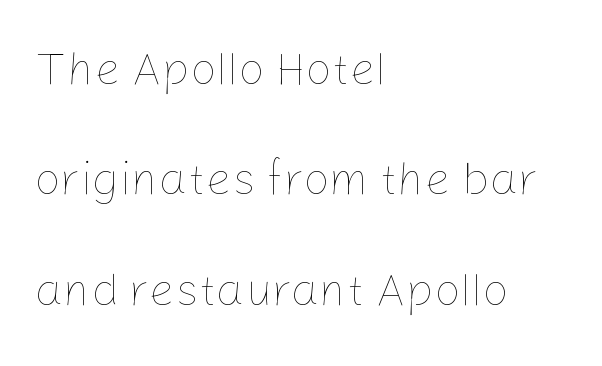
Q: Is the text bold? A: No.
Q: Is the text italic (slanted)? A: No, it is upright.
Q: Is the text underlined? A: No.
Q: How is the paragraph aligned? A: Left-aligned.
Q: Is the spacing between letters normal or unusually wide? A: Normal.
Q: Is the spacing between lines tight, normal or loose? A: Loose.
Q: Width (condensed, normal, or wide)? A: Normal.
Q: Stroke contrast? A: Low.
Q: x-height? A: Medium.
Q: Monospaced? A: No.
